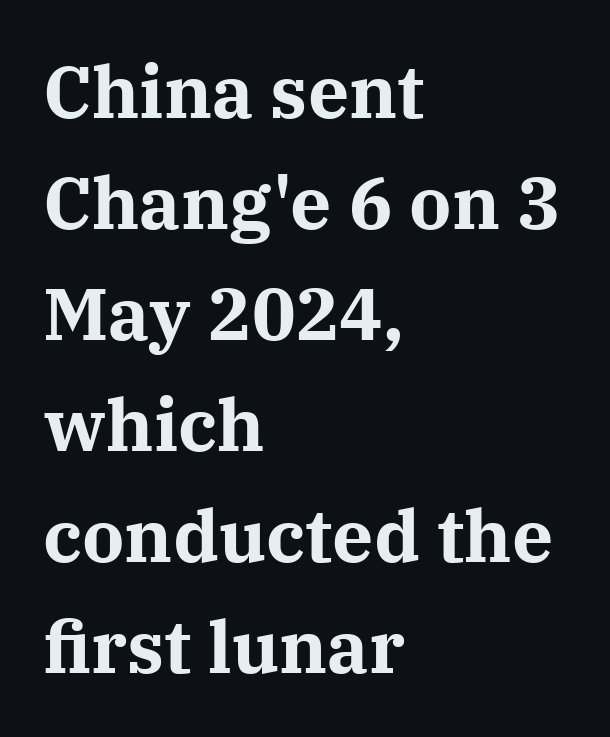
The glyphs in this specimen are seriffed. Summary of vertical rhythm: regular, with standard interline spacing. Descender tails drop into unmarked territory. These lines carry a lot of weight — the face is fully bold. The axis of the letterforms is exactly vertical. Do the characters align in a grid? No, the font is proportional.
